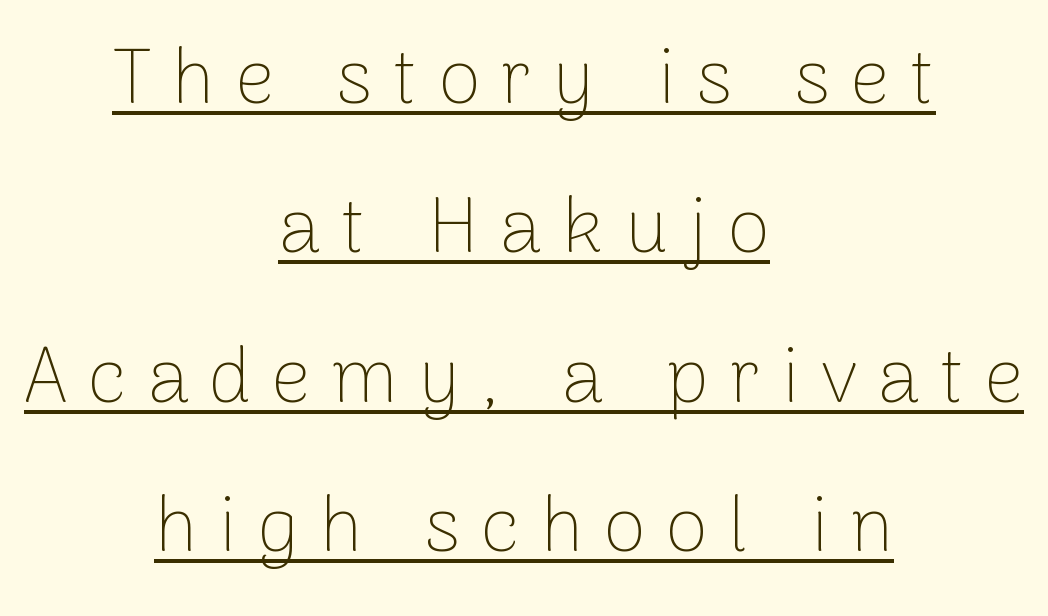
Q: Is the text bold? A: No.
Q: Is the text italic (slanted)? A: No, it is upright.
Q: Is the typeface a serif or a sans-serif typeface? A: Sans-serif.
Q: Is the text underlined? A: Yes.
Q: How is the paragraph aligned? A: Centered.
Q: Is the spacing between letters normal or unusually wide? A: Unusually wide.
Q: Is the spacing between lines tight, normal or loose? A: Loose.
Q: Width (condensed, normal, or wide)? A: Normal.
Q: Stroke contrast? A: Low.
Q: x-height? A: Medium.
Q: Monospaced? A: No.
